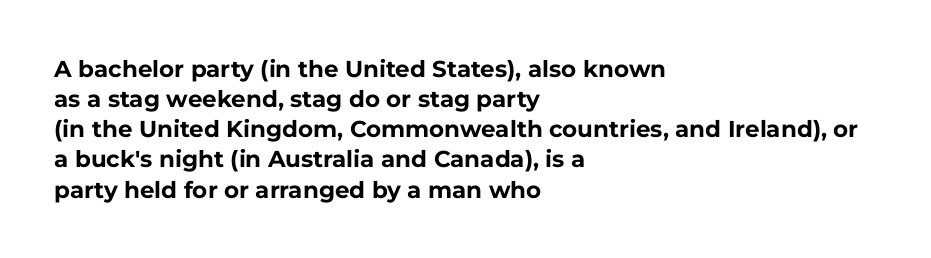
{"italic": "no", "bold": "yes", "underline": "no", "align": "left", "line_spacing": "normal", "line_spacing_ratio": 1.31, "letter_spacing": "normal", "letter_spacing_em": 0.0, "glyph_px": 23}
